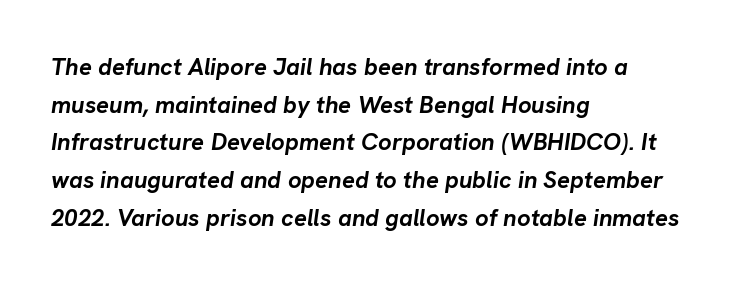
The image shows 24 px bold type, italic (leaning right); set left-aligned, normal line spacing (1.57x), normal letter spacing, not underlined.
